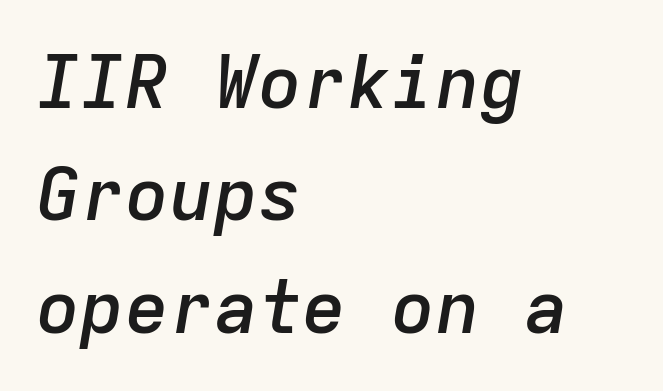
Look at the stroke-to-counter ratio: somewhat heavy, a semibold. Each letter, wide or thin by design, is forced into the same width here. The passage shown is not underscored anywhere. Yep, that's italic — everything's leaning. Students, note that the glyphs here touch the page at normal intervals.
